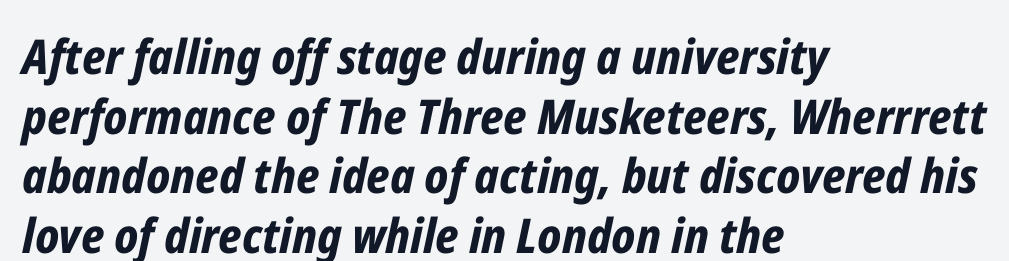
Any mark beneath the type? The region is blank. Heavy-handed strokes throughout: this text is bold. Is the block centered? No — it sits flush against the left margin. The rendering uses natural spacing where letterforms have individual widths.
